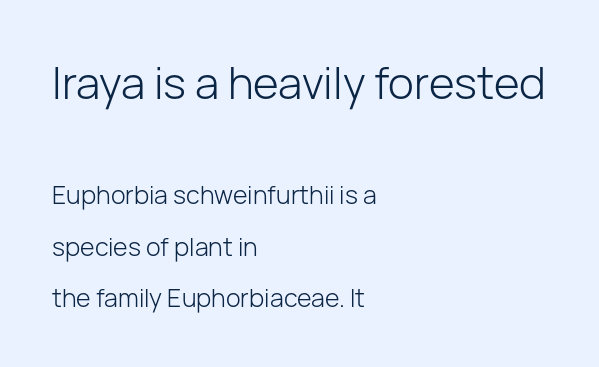
The image shows 44 px light sans-serif type, upright; set left-aligned, loose line spacing (2.05x), normal letter spacing, not underlined; the first (top) block is 1.76x larger; low stroke contrast and a medium x-height.
